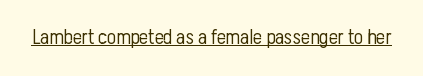
{"italic": "no", "bold": "no", "underline": "yes", "letter_spacing": "normal", "letter_spacing_em": 0.0, "glyph_px": 21}
